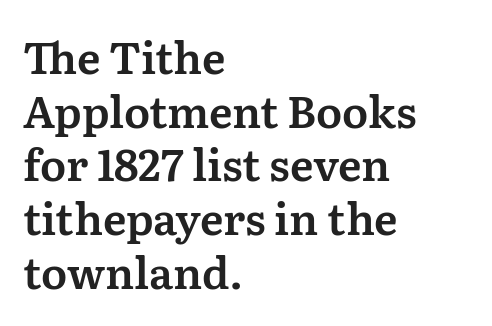
These lines were composed using upright roman letters. Rule under the text: the space is simply empty. The rag falls on the right side of this text block. Do the characters align in a grid? No, the font is proportional.
